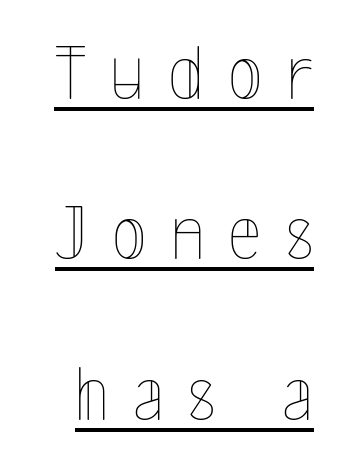
The image shows 79 px thin, condensed type, upright; set loose line spacing (2.03x), unusually wide letter spacing (+0.31 em), underlined; a medium x-height.
